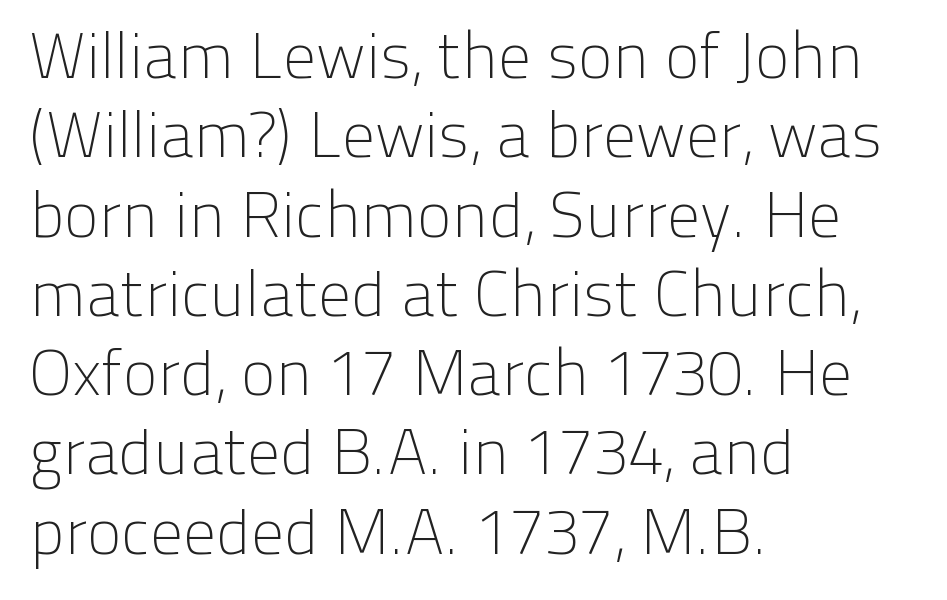
Grotesque or geometric, the face here clearly has no serifs. The specimen reads as upright at a glance. A clean baseline with only descenders dipping below it. The characters are drawn with everyday or finer stroke widths.
